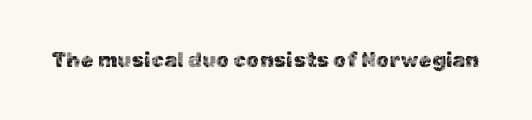
Q: Is the text italic (slanted)? A: No, it is upright.
Q: Is the text underlined? A: No.
Q: Is the spacing between letters normal or unusually wide? A: Normal.
